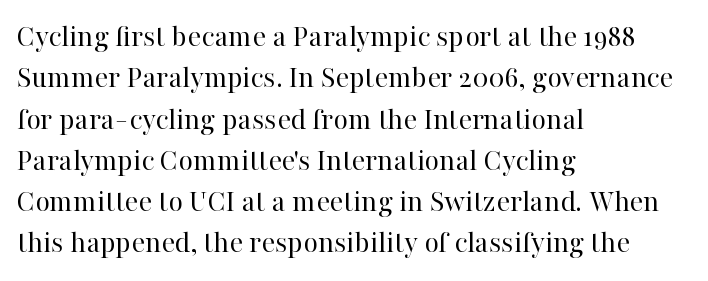
The image shows 32 px regular-weight serif type, upright; set left-aligned, normal line spacing (1.29x), normal letter spacing, not underlined; high stroke contrast and a medium x-height.
